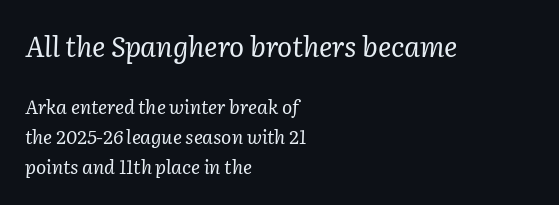
{"serif": "yes", "italic": "yes", "lean": "right", "slant_degrees": 2, "bold": "no", "weight": "regular", "width": "normal", "stroke_contrast": "low", "x_height": "medium", "monospaced": "no", "underline": "no", "align": "left", "line_spacing": "normal", "line_spacing_ratio": 1.58, "letter_spacing": "normal", "letter_spacing_em": 0.0, "larger_block": "first", "size_ratio": 1.47, "glyph_px": 28}
